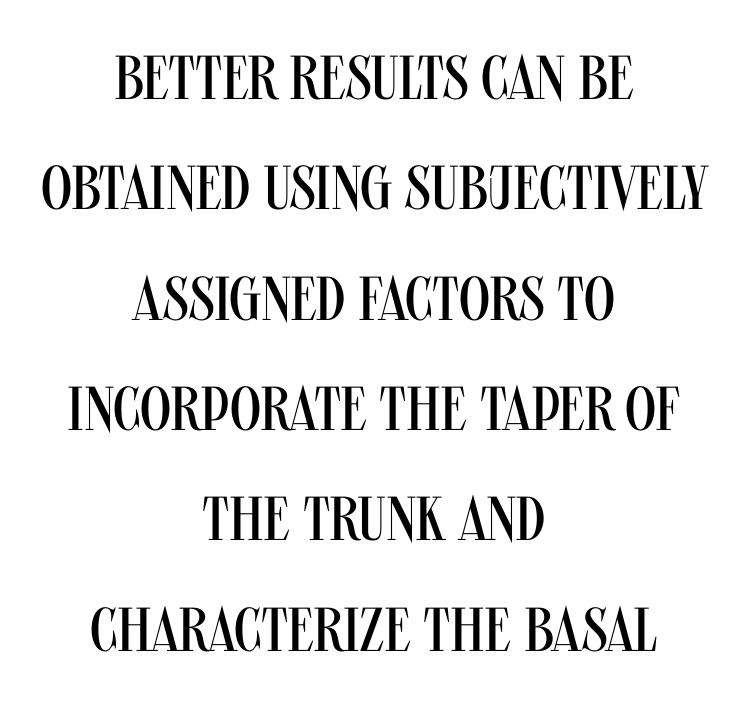
The image shows 62 px regular-weight, condensed sans-serif type, upright; set centered, line spacing 1.78x, normal letter spacing, not underlined; medium stroke contrast and a large x-height.
